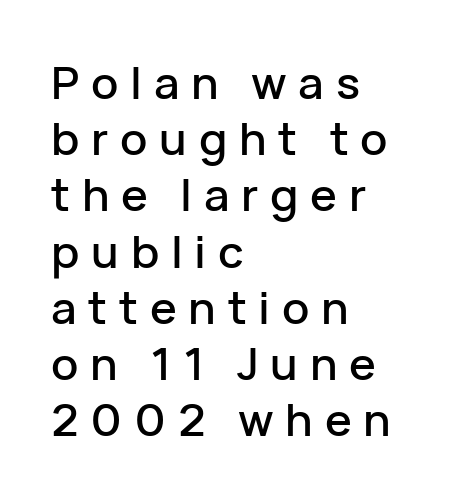
The rendering uses a moderate line-height, typical for paragraphs. Where is the straight margin? On the left. Think of a printed novel: that variable character pitch is what you see here. The line texture is sparse and dotted thanks to wide tracking. This sample uses an upright cut, with every glyph sitting square on the baseline. The foot of each line stays bare and open.
